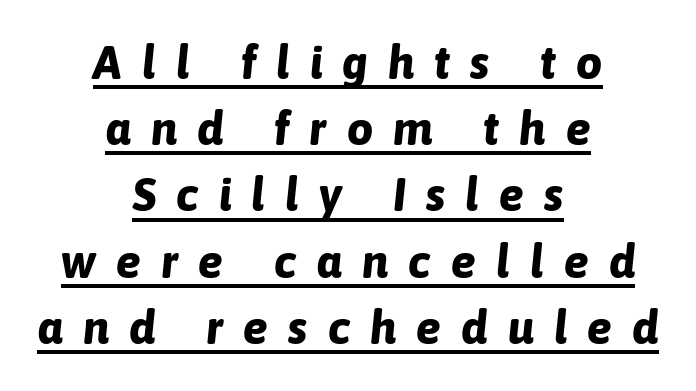
The image shows 46 px bold type, italic (leaning right); set centered, normal line spacing (1.44x), unusually wide letter spacing (+0.44 em), underlined; low stroke contrast and a medium x-height.
